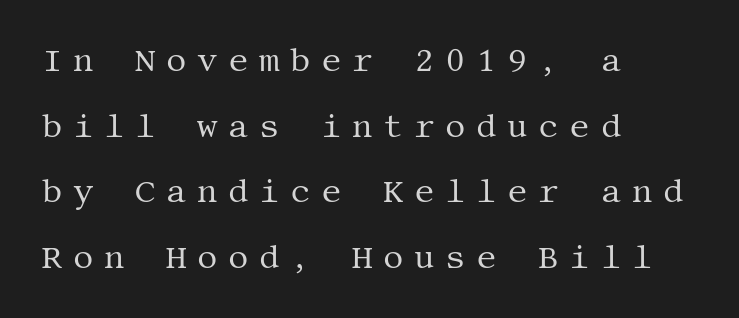
Q: Is the text bold? A: No.
Q: Is the text italic (slanted)? A: No, it is upright.
Q: Is the typeface a serif or a sans-serif typeface? A: Serif.
Q: Is the text underlined? A: No.
Q: How is the paragraph aligned? A: Left-aligned.
Q: Is the spacing between letters normal or unusually wide? A: Unusually wide.
Q: Is the spacing between lines tight, normal or loose? A: Loose.
Q: Width (condensed, normal, or wide)? A: Normal.
Q: Stroke contrast? A: Medium.
Q: x-height? A: Large.
